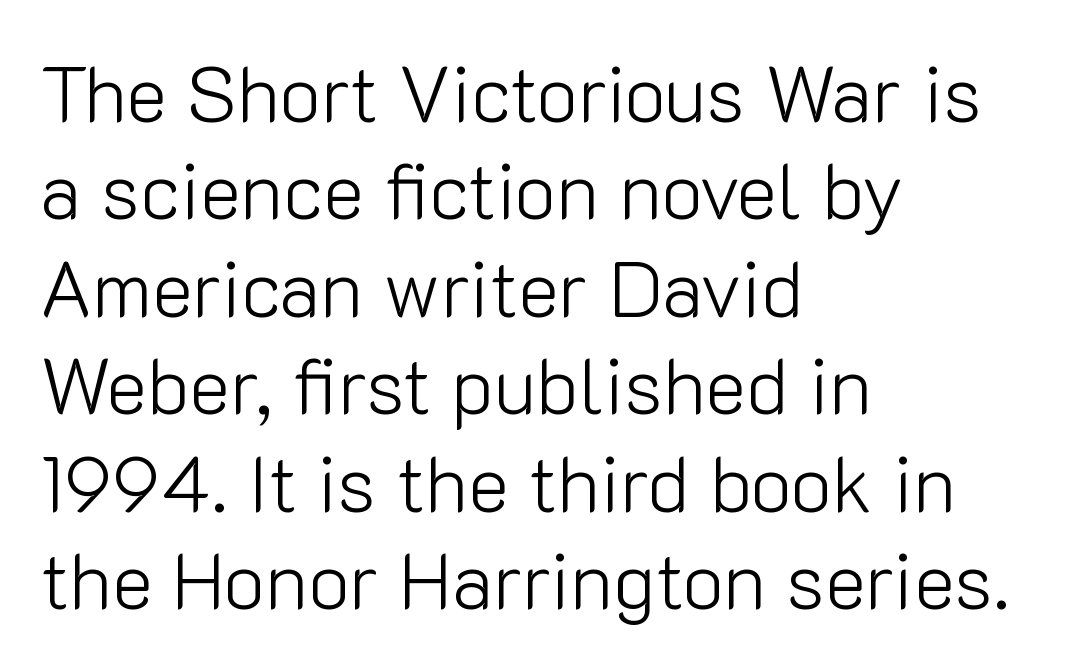
The area under the type is left untouched. The horizontal fit of the characters is conventional and even. The typeface has the unassuming heft of standard copy or less. This block has exactly the height ordinary leading produces. Note the varied advance widths — an 'i' is clearly narrower than an 'm'. Leftover space on each line is placed entirely after the last word.
